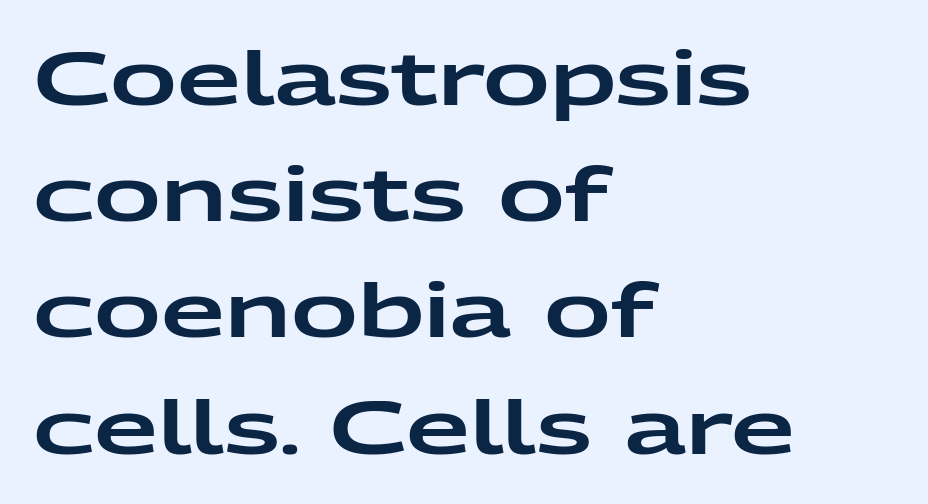
Q: Is the text italic (slanted)? A: No, it is upright.
Q: Is the typeface a serif or a sans-serif typeface? A: Sans-serif.
Q: Is the text underlined? A: No.
Q: How is the paragraph aligned? A: Left-aligned.
Q: Is the spacing between letters normal or unusually wide? A: Normal.
Q: Is the spacing between lines tight, normal or loose? A: Normal.
Q: Width (condensed, normal, or wide)? A: Wide.
Q: Stroke contrast? A: Low.
Q: x-height? A: Medium.
Q: Monospaced? A: No.
